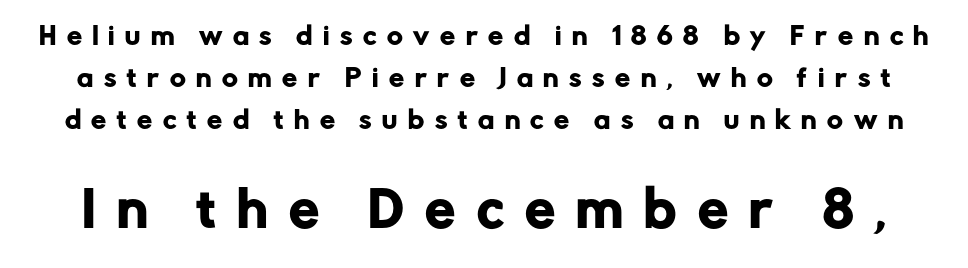
{"serif": "no", "italic": "no", "width": "normal", "stroke_contrast": "low", "x_height": "medium", "monospaced": "no", "underline": "no", "line_spacing_ratio": 1.76, "letter_spacing": "wide", "letter_spacing_em": 0.44, "larger_block": "second", "size_ratio": 2.0, "glyph_px": 48}
